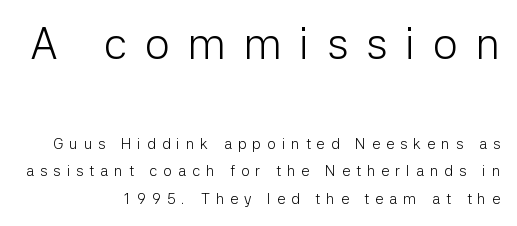
Q: Is the text bold? A: No.
Q: Is the text italic (slanted)? A: No, it is upright.
Q: Is the typeface a serif or a sans-serif typeface? A: Sans-serif.
Q: Is the text underlined? A: No.
Q: How is the paragraph aligned? A: Right-aligned.
Q: Is the spacing between letters normal or unusually wide? A: Unusually wide.
Q: Which block of text is set in a larger size, the first (top) or the second (bottom)? A: The first (top) one.
Q: Width (condensed, normal, or wide)? A: Normal.
Q: Stroke contrast? A: Low.
Q: x-height? A: Medium.
Q: Monospaced? A: No.
